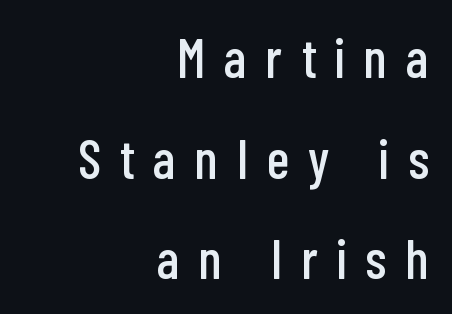
Q: Is the text italic (slanted)? A: No, it is upright.
Q: Is the typeface a serif or a sans-serif typeface? A: Sans-serif.
Q: Is the text underlined? A: No.
Q: How is the paragraph aligned? A: Right-aligned.
Q: Is the spacing between letters normal or unusually wide? A: Unusually wide.
Q: Width (condensed, normal, or wide)? A: Condensed.
Q: Stroke contrast? A: Low.
Q: x-height? A: Medium.
Q: Monospaced? A: No.
